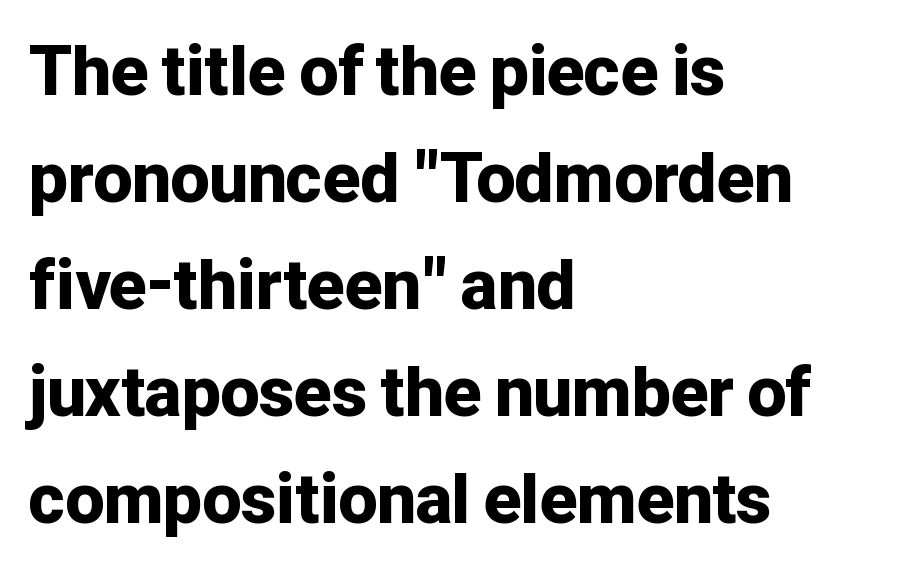
Q: Is the text bold? A: Yes.
Q: Is the text italic (slanted)? A: No, it is upright.
Q: Is the typeface a serif or a sans-serif typeface? A: Sans-serif.
Q: Is the text underlined? A: No.
Q: How is the paragraph aligned? A: Left-aligned.
Q: Is the spacing between letters normal or unusually wide? A: Normal.
Q: Is the spacing between lines tight, normal or loose? A: Normal.
Q: Width (condensed, normal, or wide)? A: Normal.
Q: Stroke contrast? A: Low.
Q: x-height? A: Medium.
Q: Monospaced? A: No.
